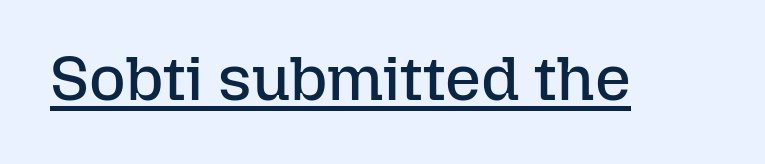
{"italic": "no", "bold": "no", "weight": "regular", "width": "normal", "stroke_contrast": "low", "x_height": "medium", "monospaced": "no", "underline": "yes", "letter_spacing": "normal", "letter_spacing_em": 0.0, "glyph_px": 63}
